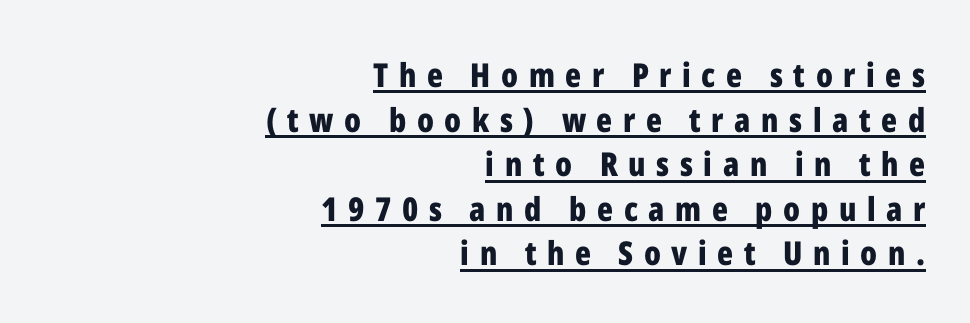
The image shows 33 px bold, condensed sans-serif type, upright; set right-aligned, normal line spacing (1.35x), unusually wide letter spacing (+0.32 em), underlined; low stroke contrast and a medium x-height.
